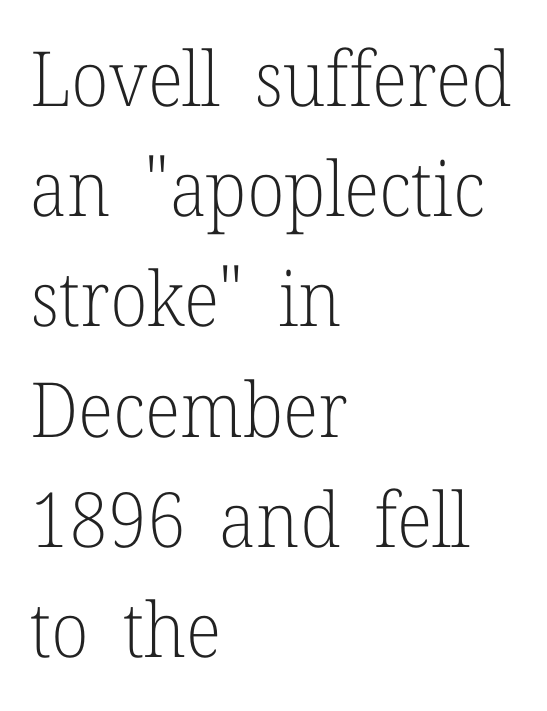
Q: Is the text bold? A: No.
Q: Is the text italic (slanted)? A: No, it is upright.
Q: Is the typeface a serif or a sans-serif typeface? A: Serif.
Q: Is the text underlined? A: No.
Q: How is the paragraph aligned? A: Left-aligned.
Q: Is the spacing between letters normal or unusually wide? A: Normal.
Q: Is the spacing between lines tight, normal or loose? A: Normal.
Q: Width (condensed, normal, or wide)? A: Normal.
Q: Stroke contrast? A: Low.
Q: x-height? A: Medium.
Q: Monospaced? A: No.
